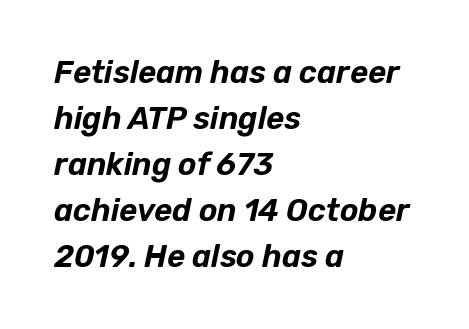
Q: Is the text italic (slanted)? A: Yes, it leans right by about 12 degrees.
Q: Is the text underlined? A: No.
Q: How is the paragraph aligned? A: Left-aligned.
Q: Is the spacing between letters normal or unusually wide? A: Normal.
Q: Is the spacing between lines tight, normal or loose? A: Normal.
Q: Width (condensed, normal, or wide)? A: Normal.
Q: Stroke contrast? A: Low.
Q: x-height? A: Medium.
Q: Monospaced? A: No.
